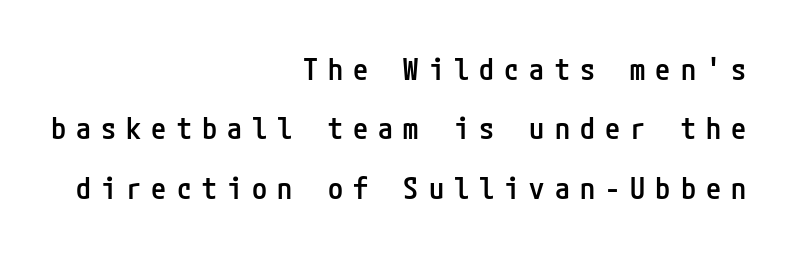
The image shows 30 px semibold, condensed sans-serif type, upright; set right-aligned, loose line spacing (1.98x), unusually wide letter spacing (+0.34 em), not underlined; low stroke contrast and a medium x-height.
